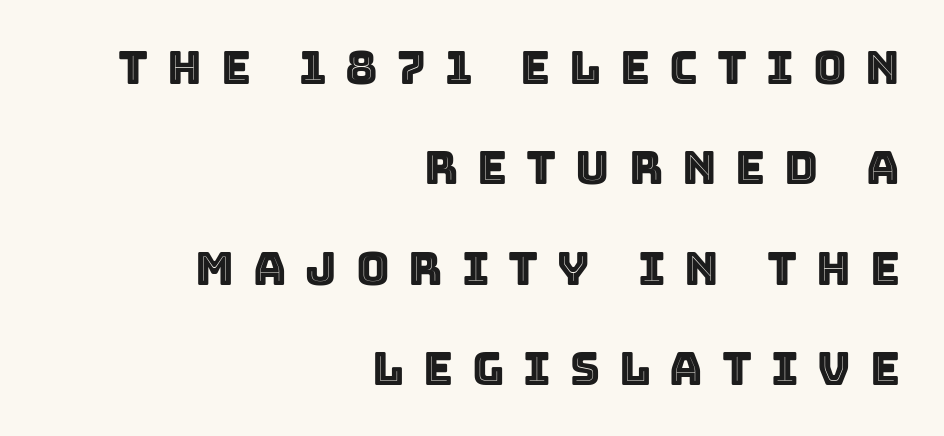
The image shows 46 px text type, upright; set right-aligned, loose line spacing (2.18x), unusually wide letter spacing (+0.41 em), not underlined; a large x-height.
